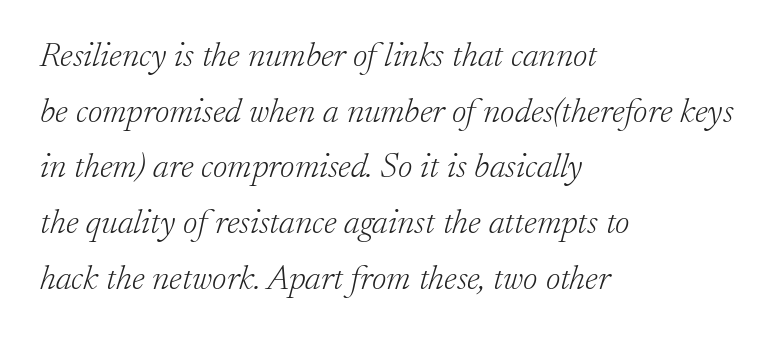
The image shows 35 px light serif type, italic (leaning right); set left-aligned, normal line spacing (1.59x), normal letter spacing, not underlined; low stroke contrast and a small x-height.
